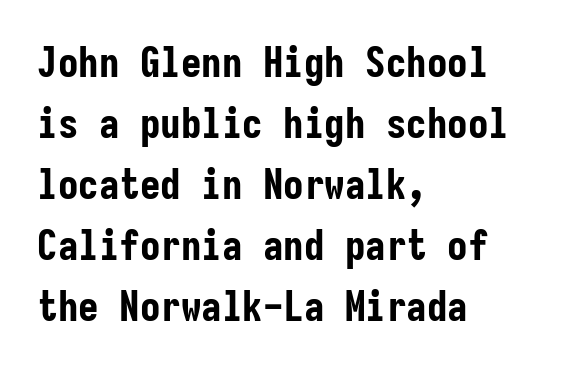
Looks like terminal output: every glyph gets an equal slot. The letters stand upright; this is a roman face. The area under the type is left untouched. This sample is left-justified, so line endings fall wherever the words run out. Inter-character spacing is left at the font's built-in metrics.
